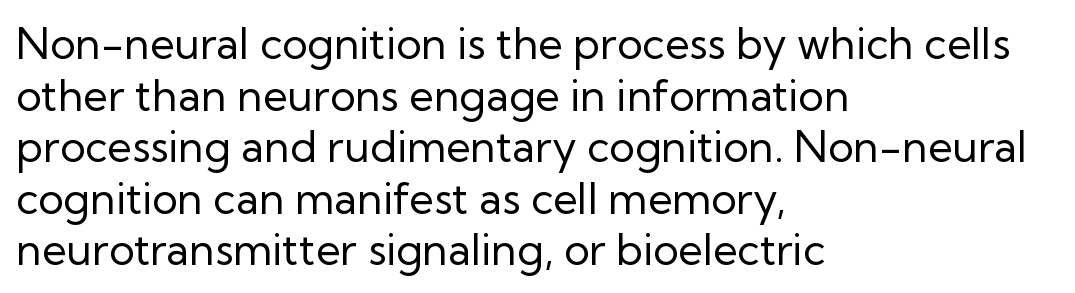
It's the straight-up-and-down kind of type. The typesetter chose a ragged-right arrangement here. Compared with typical body copy, the letter spacing here is the same. Weight: not bold — regular or lighter. The rendering uses natural spacing where letterforms have individual widths. Serif or sans? Sans — the stroke terminals are bare.
